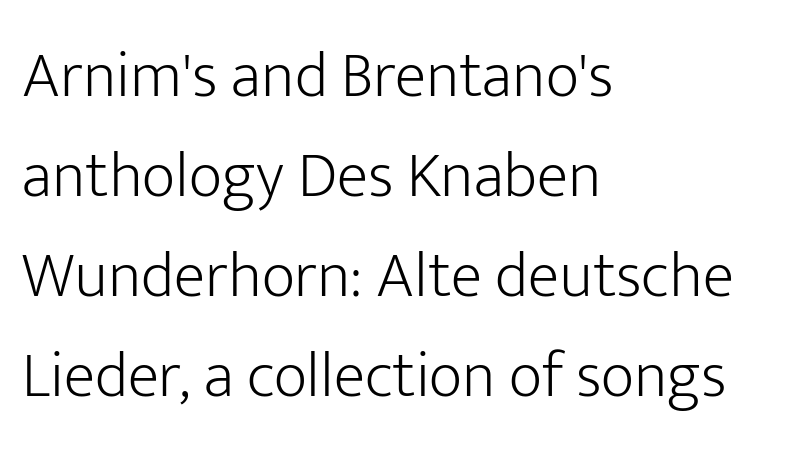
{"serif": "no", "italic": "no", "bold": "no", "weight": "light", "width": "normal", "stroke_contrast": "low", "x_height": "medium", "monospaced": "no", "underline": "no", "align": "left", "line_spacing": "normal", "line_spacing_ratio": 1.54, "letter_spacing": "normal", "letter_spacing_em": 0.0, "glyph_px": 65}
